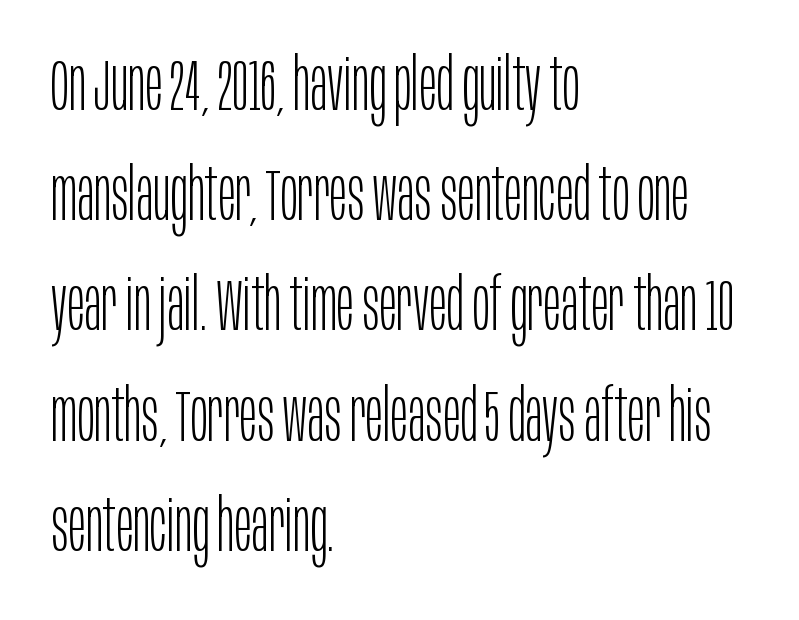
{"serif": "no", "italic": "no", "bold": "no", "weight": "light", "width": "condensed", "stroke_contrast": "low", "x_height": "large", "monospaced": "no", "underline": "no", "align": "left", "line_spacing": "normal", "line_spacing_ratio": 1.51, "letter_spacing": "normal", "letter_spacing_em": 0.0, "glyph_px": 73}
